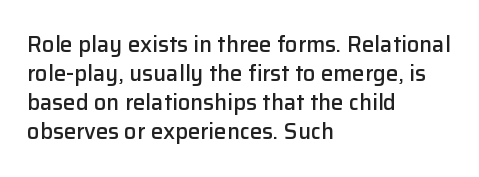
Q: Is the text bold? A: Semi-bold.
Q: Is the text italic (slanted)? A: No, it is upright.
Q: Is the text underlined? A: No.
Q: How is the paragraph aligned? A: Left-aligned.
Q: Is the spacing between letters normal or unusually wide? A: Normal.
Q: Is the spacing between lines tight, normal or loose? A: Normal.
